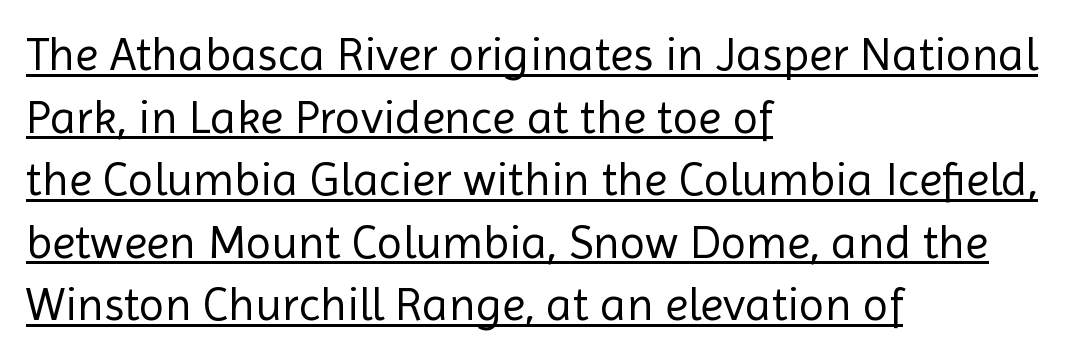
Q: Is the text bold? A: No.
Q: Is the text italic (slanted)? A: No, it is upright.
Q: Is the typeface a serif or a sans-serif typeface? A: Sans-serif.
Q: Is the text underlined? A: Yes.
Q: How is the paragraph aligned? A: Left-aligned.
Q: Is the spacing between letters normal or unusually wide? A: Normal.
Q: Is the spacing between lines tight, normal or loose? A: Normal.
Q: Width (condensed, normal, or wide)? A: Normal.
Q: x-height? A: Medium.
Q: Monospaced? A: No.
